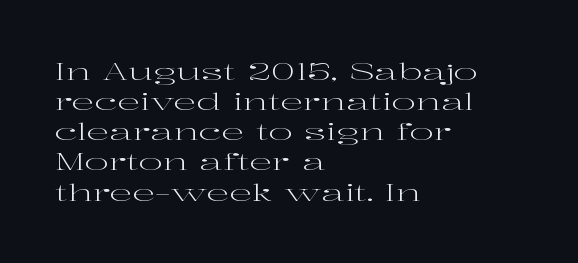
The image shows 23 px text type, upright; set left-aligned, normal line spacing (1.31x), normal letter spacing, not underlined.
